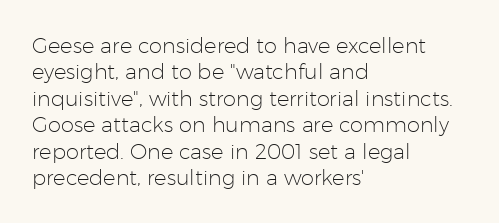
The rendering uses a moderate line-height, typical for paragraphs. Only glyphs here, with clear space below each row. The passage is arranged the way most books set body copy — flush left. Spacing between characters is what you'd get straight out of the box.
